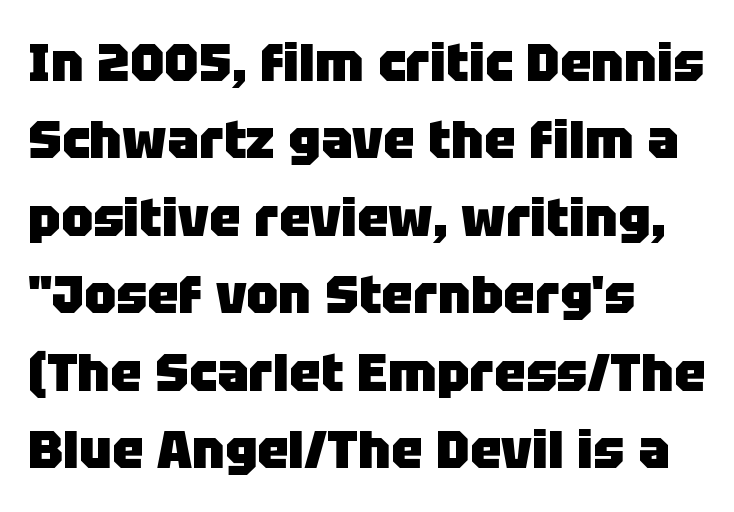
Q: Is the text bold? A: Yes.
Q: Is the text italic (slanted)? A: No, it is upright.
Q: Is the typeface a serif or a sans-serif typeface? A: Sans-serif.
Q: Is the text underlined? A: No.
Q: How is the paragraph aligned? A: Left-aligned.
Q: Is the spacing between letters normal or unusually wide? A: Normal.
Q: Is the spacing between lines tight, normal or loose? A: Normal.
Q: Width (condensed, normal, or wide)? A: Normal.
Q: Stroke contrast? A: Low.
Q: x-height? A: Large.
Q: Monospaced? A: No.
